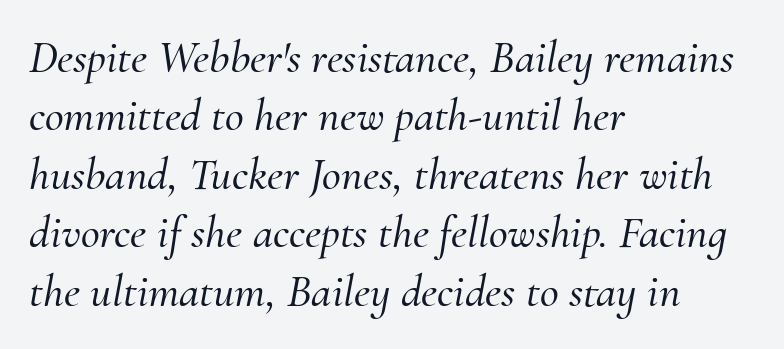
The image shows 46 px serif type, italic (leaning right); set left-aligned, normal line spacing (1.27x), normal letter spacing, not underlined; medium stroke contrast and a small x-height.
